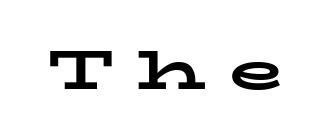
In terms of posture, this sample is upright. The space directly below the letters is spotless. Typographically, this falls in the serif category. Plenty of ink on the page — the face is bold.
